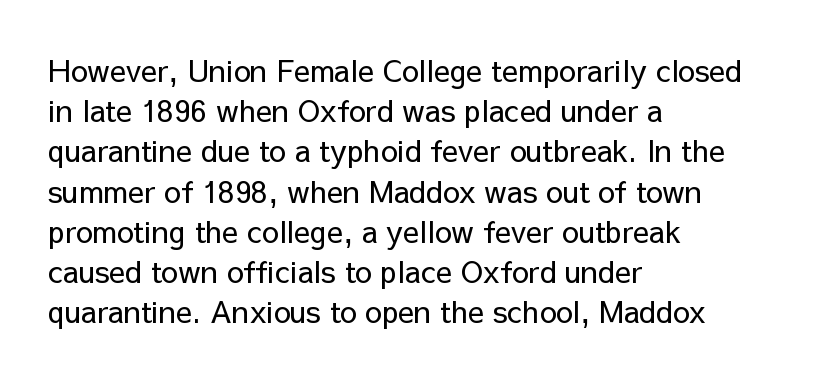
Is the block centered? No — it sits flush against the left margin. Beneath every word, the page is bare. Grotesque or geometric, the face here clearly has no serifs. Look at the tracking — it's just the regular setting, nothing added. Line spacing here is normal. Here the designer chose a conventional face with non-uniform glyph widths.
